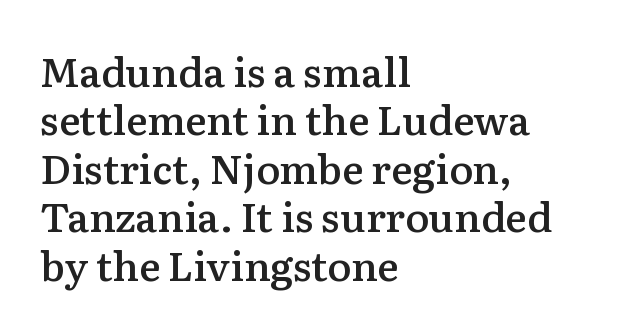
{"serif": "yes", "italic": "no", "bold": "semi", "weight": "semibold", "width": "normal", "stroke_contrast": "medium", "x_height": "medium", "monospaced": "no", "underline": "no", "align": "left", "line_spacing_ratio": 1.21, "letter_spacing": "normal", "letter_spacing_em": 0.0, "glyph_px": 40}
